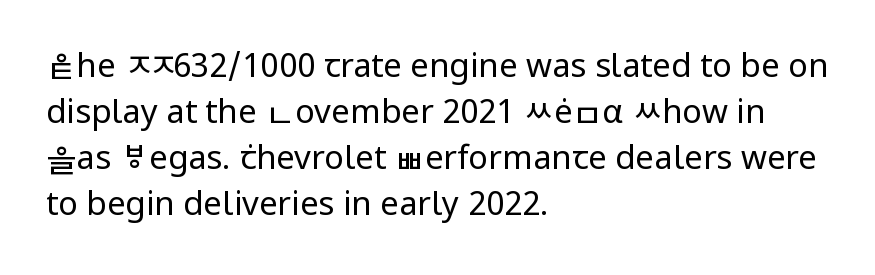
The image shows 33 px regular-weight sans-serif type, upright; set left-aligned, normal line spacing (1.39x), normal letter spacing, not underlined; low stroke contrast and a medium x-height.
